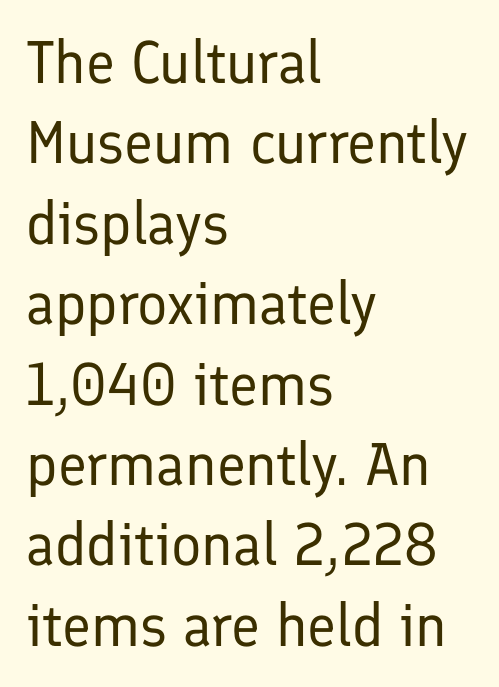
Is this a fixed-width face? No — the glyphs have proportional, varying widths. Does the copy run flush right? No — it runs flush left. The line-height multiplier appears to be the usual default. Rule under the text: the space is simply empty. In terms of letterspacing, this is plain default setting.
